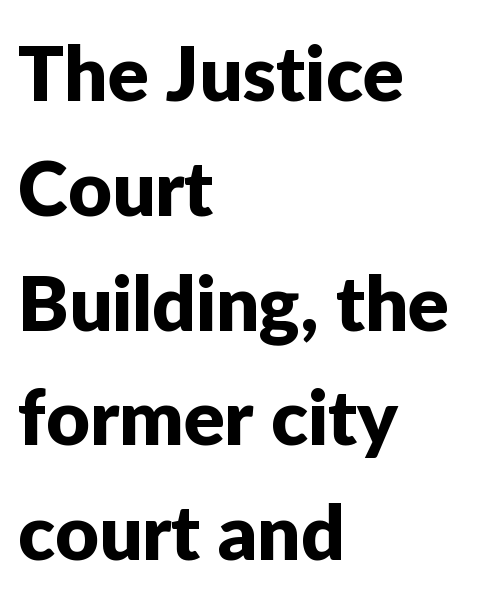
Q: Is the text italic (slanted)? A: No, it is upright.
Q: Is the typeface a serif or a sans-serif typeface? A: Sans-serif.
Q: Is the text underlined? A: No.
Q: How is the paragraph aligned? A: Left-aligned.
Q: Is the spacing between letters normal or unusually wide? A: Normal.
Q: Is the spacing between lines tight, normal or loose? A: Normal.
Q: Width (condensed, normal, or wide)? A: Normal.
Q: Stroke contrast? A: Low.
Q: x-height? A: Medium.
Q: Monospaced? A: No.
